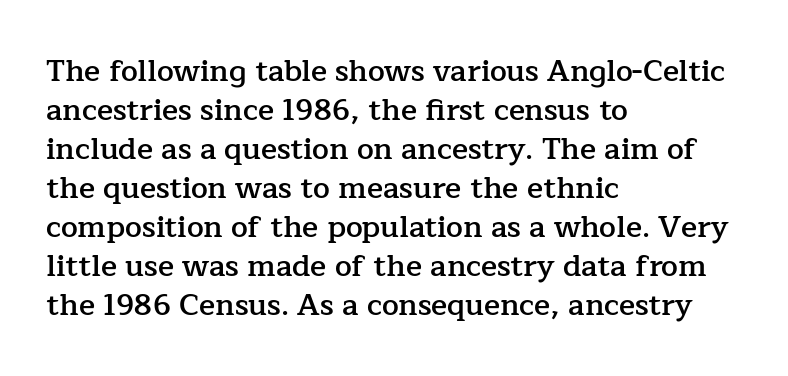
Plain, unruled lines of type. Does the lettering tilt? It doesn't — this is upright. A serif font was chosen for this passage. Caption: semibold face, moderately heavy strokes. The designer left line spacing at the default. This rendering uses left alignment, leaving the right contour irregular.
